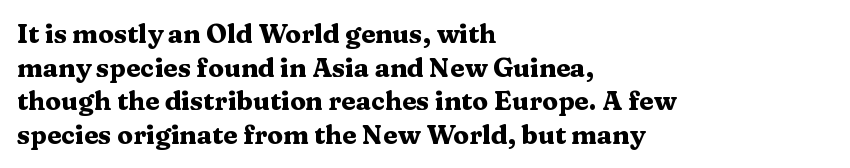
Regarding leading, the lines here are spaced in the standard way. Nothing unusual about the tracking: characters are spaced as the font intends. Clear beneath every line of the passage. The compositor pushed each line to the left boundary. Ascenders rise straight up at ninety degrees. The font is running at its bold setting.
